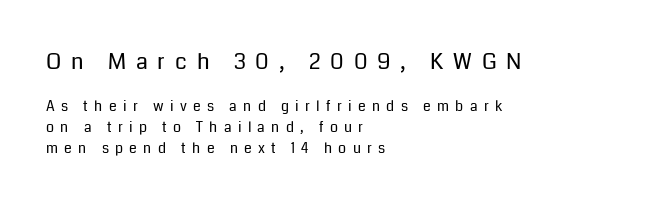
The glyphs are unaccompanied by any horizontal stroke below them. Reading down the block, your eye returns to a fixed left position each line. Compared with typical paragraphs, the rows here are spaced about the same. Posture: upright roman. Which chunk is bigger? The first one — the top block dwarfs the bottom. What stands out about the letter spacing? Its width — letters are far apart.
